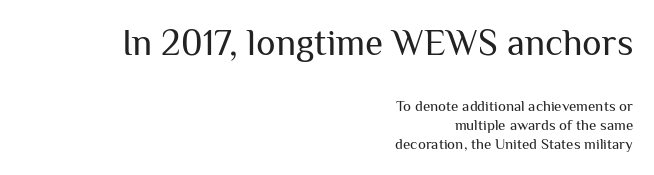
Q: Is the text bold? A: No.
Q: Is the text italic (slanted)? A: No, it is upright.
Q: Is the typeface a serif or a sans-serif typeface? A: Sans-serif.
Q: Is the text underlined? A: No.
Q: How is the paragraph aligned? A: Right-aligned.
Q: Is the spacing between letters normal or unusually wide? A: Normal.
Q: Is the spacing between lines tight, normal or loose? A: Normal.
Q: Which block of text is set in a larger size, the first (top) or the second (bottom)? A: The first (top) one.
Q: Width (condensed, normal, or wide)? A: Normal.
Q: Stroke contrast? A: Medium.
Q: x-height? A: Medium.
Q: Monospaced? A: No.
